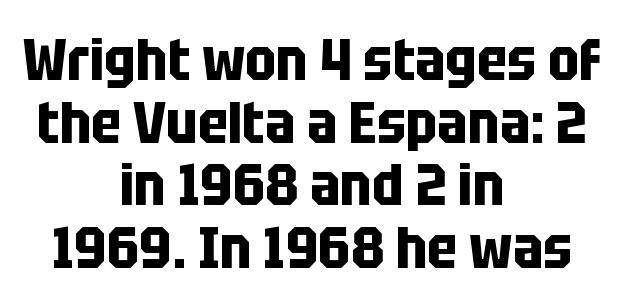
Nothing unusual about the tracking: characters are spaced as the font intends. In CSS terms this would be text-align: center. The typography opts for an upright posture over an oblique one. Underline: absent.
